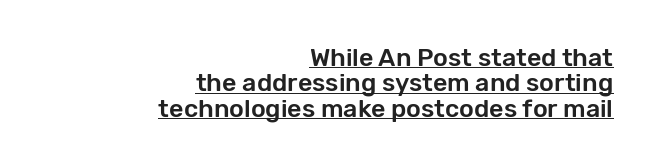
Inter-character spacing is left at the font's built-in metrics. Right-aligned paragraph, ragged on the left. This sample carries an underscore along the baseline area. Upright lettering throughout. Summary of vertical rhythm: compact, with narrow interline spacing.
